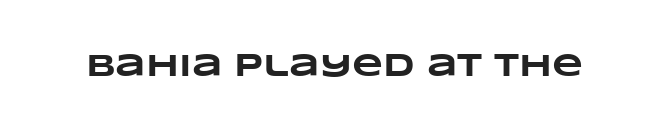
Q: Is the text bold? A: Yes.
Q: Is the text underlined? A: No.
Q: Is the spacing between letters normal or unusually wide? A: Normal.
Q: Width (condensed, normal, or wide)? A: Wide.
Q: Stroke contrast? A: Low.
Q: x-height? A: Large.
Q: Monospaced? A: No.
